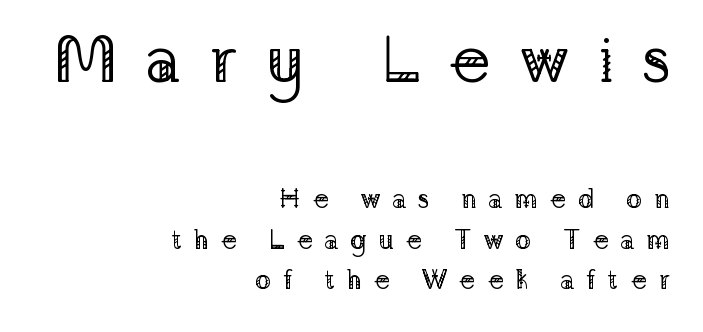
Q: Is the text bold? A: No.
Q: Is the text italic (slanted)? A: No, it is upright.
Q: Is the typeface a serif or a sans-serif typeface? A: Serif.
Q: Is the text underlined? A: No.
Q: How is the paragraph aligned? A: Right-aligned.
Q: Is the spacing between letters normal or unusually wide? A: Unusually wide.
Q: Is the spacing between lines tight, normal or loose? A: Normal.
Q: Which block of text is set in a larger size, the first (top) or the second (bottom)? A: The first (top) one.
Q: Width (condensed, normal, or wide)? A: Normal.
Q: Stroke contrast? A: Low.
Q: x-height? A: Medium.
Q: Monospaced? A: No.
